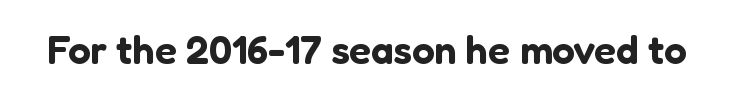
{"serif": "no", "italic": "no", "width": "normal", "stroke_contrast": "low", "x_height": "medium", "monospaced": "no", "underline": "no", "letter_spacing": "normal", "letter_spacing_em": 0.0, "glyph_px": 40}
